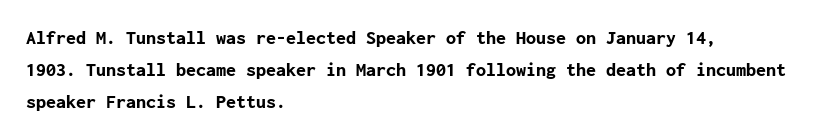
The image shows 20 px bold type, upright; set left-aligned, normal line spacing (1.6x), normal letter spacing, not underlined.
